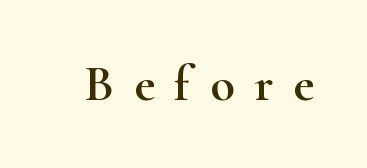
Q: Is the text italic (slanted)? A: No, it is upright.
Q: Is the typeface a serif or a sans-serif typeface? A: Serif.
Q: Is the text underlined? A: No.
Q: Is the spacing between letters normal or unusually wide? A: Unusually wide.
Q: Width (condensed, normal, or wide)? A: Wide.
Q: Stroke contrast? A: High.
Q: x-height? A: Small.
Q: Monospaced? A: No.
